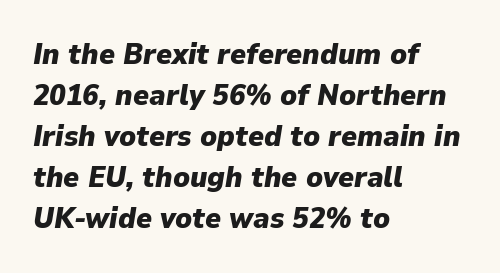
A bare baseline throughout the passage. The tracking reads as untouched default to a designer's eye. Pretty heavy lettering here — definitely bold. The rendering uses natural spacing where letterforms have individual widths. Successive baselines arrive at the customary interval.
